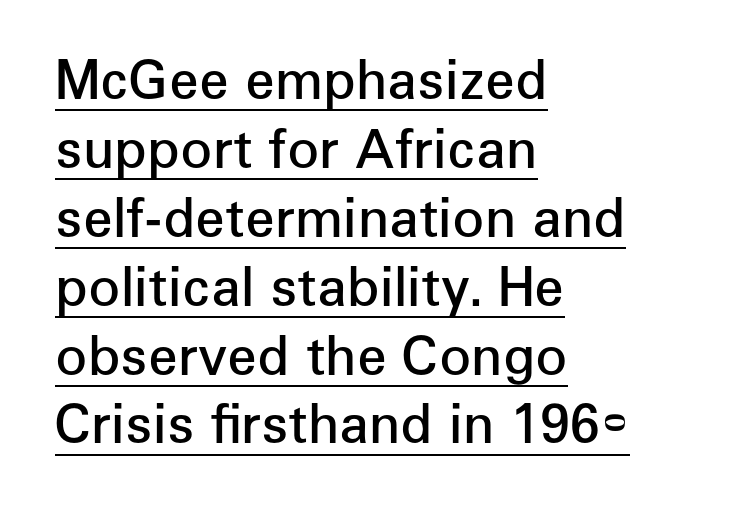
The image shows 53 px semibold sans-serif type, upright; set left-aligned, normal line spacing (1.3x), normal letter spacing, underlined; low stroke contrast and a medium x-height.
